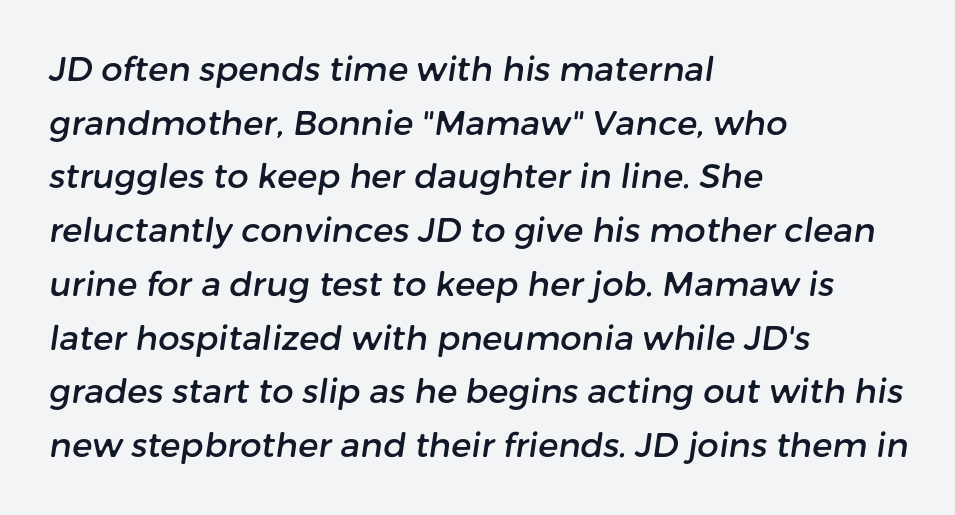
Q: Is the typeface a serif or a sans-serif typeface? A: Sans-serif.
Q: Is the text underlined? A: No.
Q: How is the paragraph aligned? A: Left-aligned.
Q: Is the spacing between letters normal or unusually wide? A: Normal.
Q: Is the spacing between lines tight, normal or loose? A: Normal.
Q: Width (condensed, normal, or wide)? A: Normal.
Q: Stroke contrast? A: Low.
Q: x-height? A: Medium.
Q: Monospaced? A: No.
